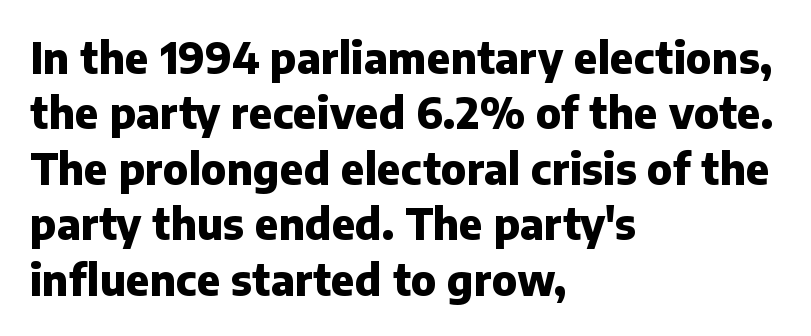
Q: Is the text bold? A: Yes.
Q: Is the text italic (slanted)? A: No, it is upright.
Q: Is the typeface a serif or a sans-serif typeface? A: Sans-serif.
Q: Is the text underlined? A: No.
Q: How is the paragraph aligned? A: Left-aligned.
Q: Is the spacing between letters normal or unusually wide? A: Normal.
Q: Is the spacing between lines tight, normal or loose? A: Normal.
Q: Width (condensed, normal, or wide)? A: Normal.
Q: Stroke contrast? A: Low.
Q: x-height? A: Medium.
Q: Monospaced? A: No.
